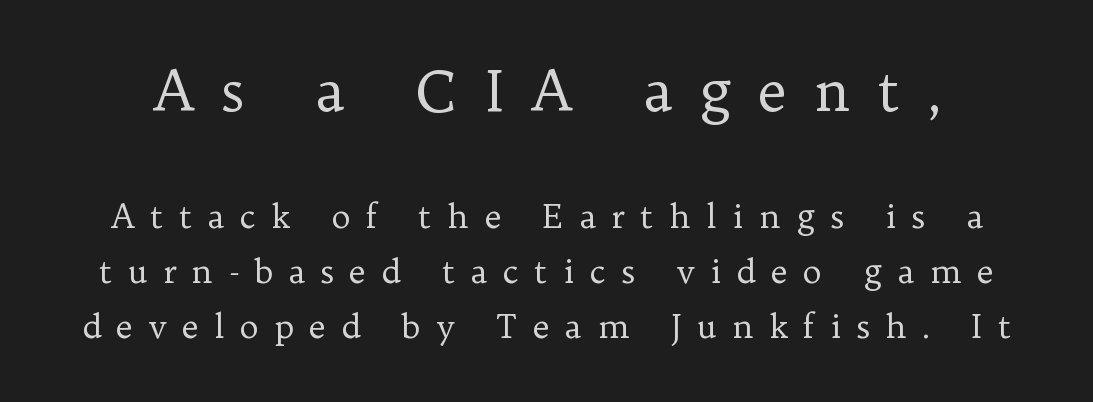
The image shows 57 px regular-weight serif type, upright; set normal line spacing (1.67x), unusually wide letter spacing (+0.46 em), not underlined; the first (top) block is 1.73x larger; low stroke contrast and a medium x-height.
